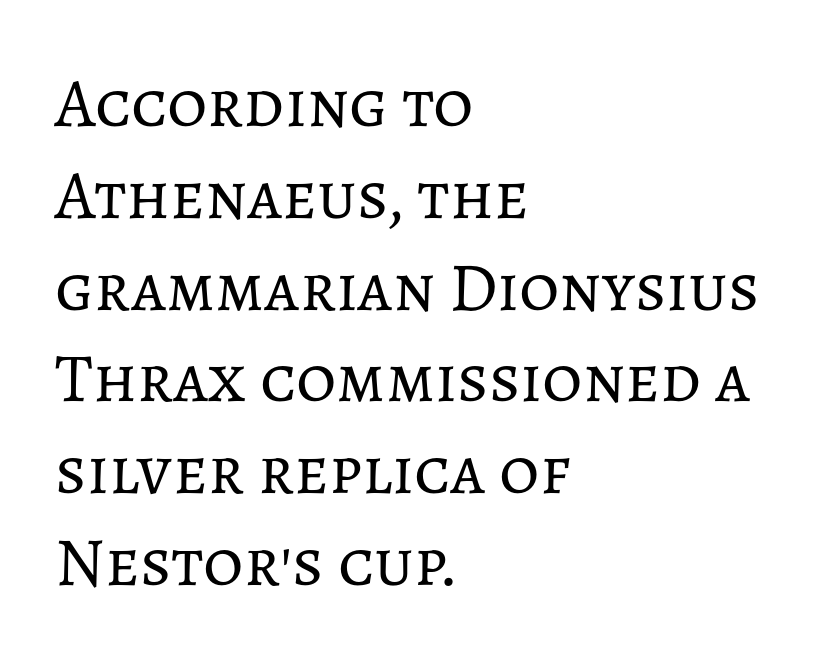
Q: Is the text bold? A: No.
Q: Is the text italic (slanted)? A: No, it is upright.
Q: Is the text underlined? A: No.
Q: How is the paragraph aligned? A: Left-aligned.
Q: Is the spacing between letters normal or unusually wide? A: Normal.
Q: Is the spacing between lines tight, normal or loose? A: Normal.
Q: Width (condensed, normal, or wide)? A: Normal.
Q: Stroke contrast? A: Low.
Q: x-height? A: Medium.
Q: Monospaced? A: No.
